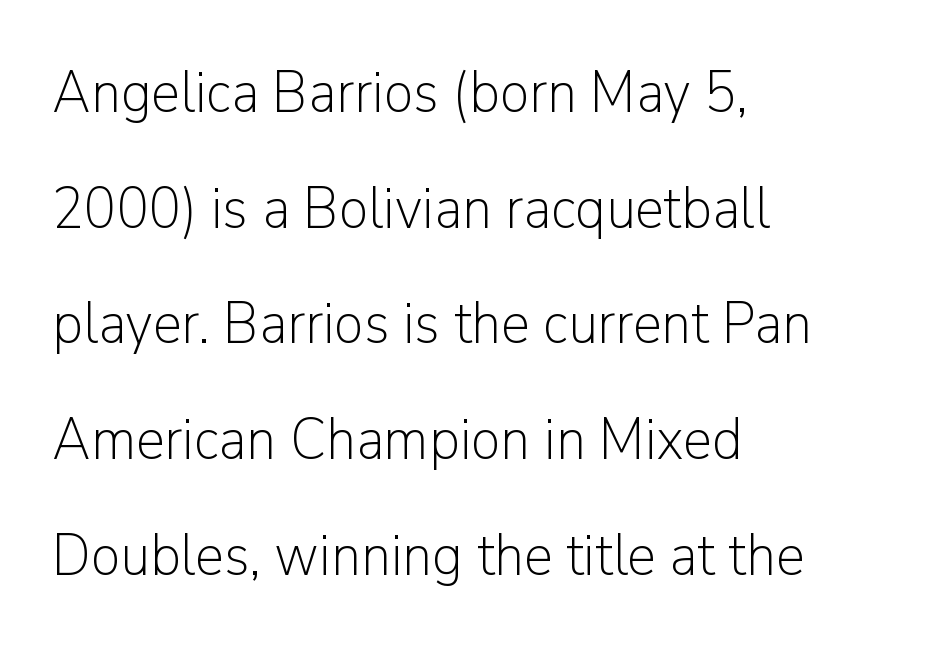
Q: Is the text bold? A: No.
Q: Is the text italic (slanted)? A: No, it is upright.
Q: Is the typeface a serif or a sans-serif typeface? A: Sans-serif.
Q: Is the text underlined? A: No.
Q: How is the paragraph aligned? A: Left-aligned.
Q: Is the spacing between letters normal or unusually wide? A: Normal.
Q: Is the spacing between lines tight, normal or loose? A: Loose.
Q: Width (condensed, normal, or wide)? A: Normal.
Q: Stroke contrast? A: Low.
Q: x-height? A: Medium.
Q: Monospaced? A: No.
